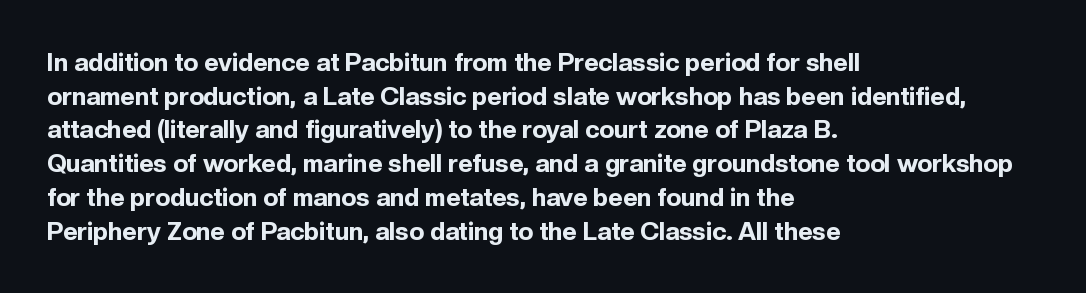
Q: Is the text bold? A: Yes.
Q: Is the text italic (slanted)? A: No, it is upright.
Q: Is the text underlined? A: No.
Q: How is the paragraph aligned? A: Left-aligned.
Q: Is the spacing between letters normal or unusually wide? A: Normal.
Q: Is the spacing between lines tight, normal or loose? A: Normal.
